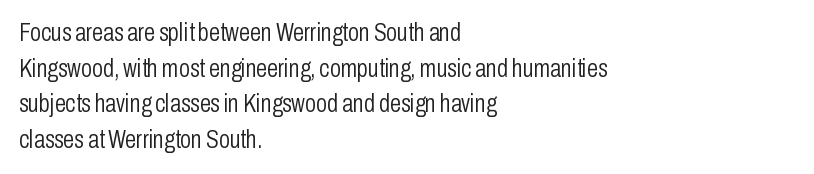
{"italic": "no", "bold": "no", "underline": "no", "align": "left", "line_spacing": "normal", "line_spacing_ratio": 1.43, "letter_spacing": "normal", "letter_spacing_em": 0.0, "glyph_px": 25}
